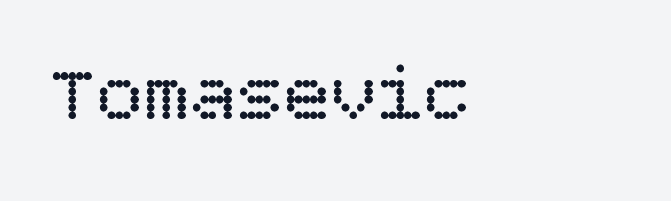
The setting favours the left margin, as ordinary paragraphs usually do. On a weight scale, this lands at 450 or below. The specimen reads as upright at a glance. Is the letter spacing exaggerated? No — it looks like the ordinary default. Beneath every word, the page is bare.
